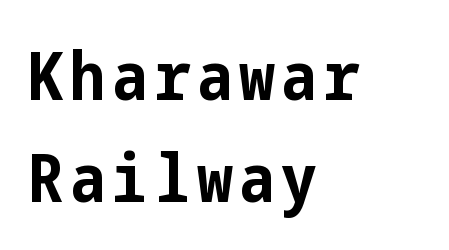
Q: Is the text bold? A: Yes.
Q: Is the text italic (slanted)? A: No, it is upright.
Q: Is the typeface a serif or a sans-serif typeface? A: Sans-serif.
Q: Is the text underlined? A: No.
Q: How is the paragraph aligned? A: Left-aligned.
Q: Is the spacing between lines tight, normal or loose? A: Normal.
Q: Width (condensed, normal, or wide)? A: Condensed.
Q: Stroke contrast? A: Low.
Q: x-height? A: Medium.
